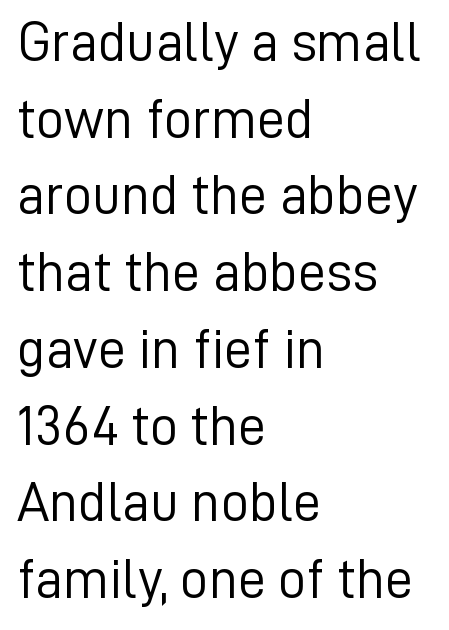
The image shows 56 px light sans-serif type, upright; set left-aligned, normal line spacing (1.37x), normal letter spacing, not underlined; low stroke contrast and a medium x-height.
